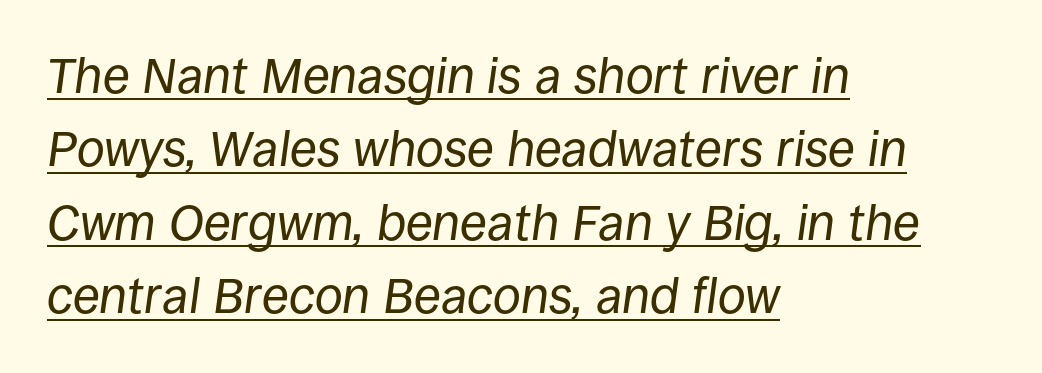
Casual observation: everything's shoved over to the left. This is not heavy type; no bold has been used. Looks like regular typesetting: each glyph gets only the width it needs. The passage shown has conventional tracking throughout. Compared with typical paragraphs, the rows here are spaced about the same. A typesetter would mark this as italic.
